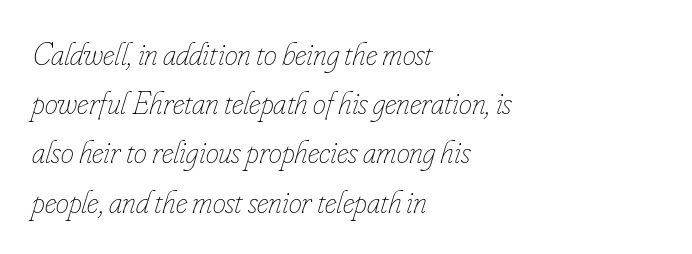
Q: Is the text bold? A: No.
Q: Is the text italic (slanted)? A: Yes, it leans right by about 16 degrees.
Q: Is the text underlined? A: No.
Q: How is the paragraph aligned? A: Left-aligned.
Q: Is the spacing between letters normal or unusually wide? A: Normal.
Q: Is the spacing between lines tight, normal or loose? A: Normal.
Q: Width (condensed, normal, or wide)? A: Condensed.
Q: Stroke contrast? A: Low.
Q: x-height? A: Small.
Q: Monospaced? A: No.
